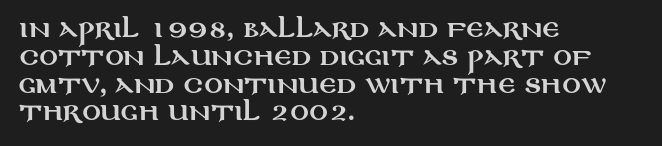
{"italic": "no", "underline": "no", "align": "left", "line_spacing_ratio": 1.21, "letter_spacing": "normal", "letter_spacing_em": 0.0, "glyph_px": 23}
